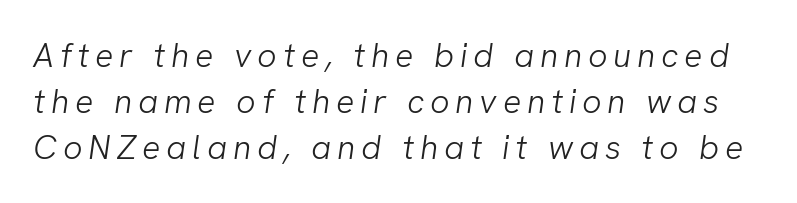
Q: Is the text bold? A: No.
Q: Is the typeface a serif or a sans-serif typeface? A: Sans-serif.
Q: Is the text underlined? A: No.
Q: Is the spacing between lines tight, normal or loose? A: Normal.
Q: Width (condensed, normal, or wide)? A: Normal.
Q: Stroke contrast? A: Low.
Q: x-height? A: Medium.
Q: Monospaced? A: No.
